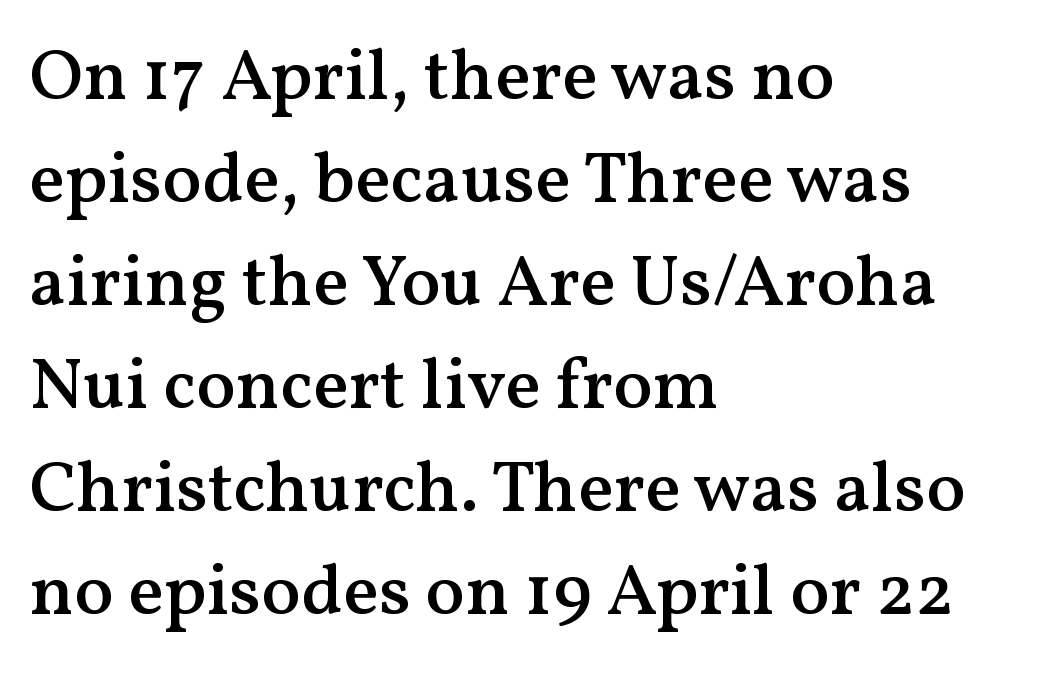
The image shows 73 px semibold serif type, upright; set left-aligned, normal line spacing (1.41x), normal letter spacing, not underlined; medium stroke contrast and a medium x-height.
